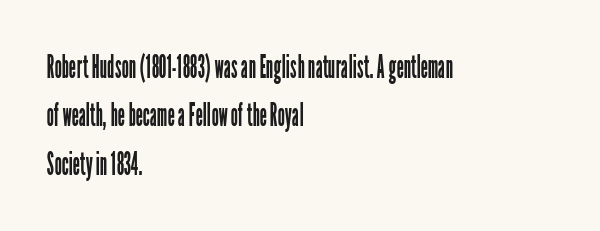
Q: Is the text bold? A: No.
Q: Is the text italic (slanted)? A: No, it is upright.
Q: Is the typeface a serif or a sans-serif typeface? A: Sans-serif.
Q: Is the text underlined? A: No.
Q: How is the paragraph aligned? A: Left-aligned.
Q: Is the spacing between letters normal or unusually wide? A: Normal.
Q: Is the spacing between lines tight, normal or loose? A: Normal.
Q: Width (condensed, normal, or wide)? A: Condensed.
Q: Stroke contrast? A: Low.
Q: x-height? A: Medium.
Q: Monospaced? A: No.
